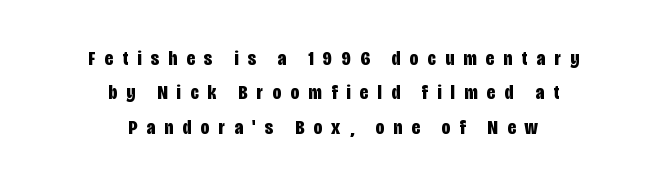
{"italic": "no", "bold": "yes", "underline": "no", "align": "center", "line_spacing": "normal", "line_spacing_ratio": 1.64, "letter_spacing": "wide", "letter_spacing_em": 0.45, "glyph_px": 21}
